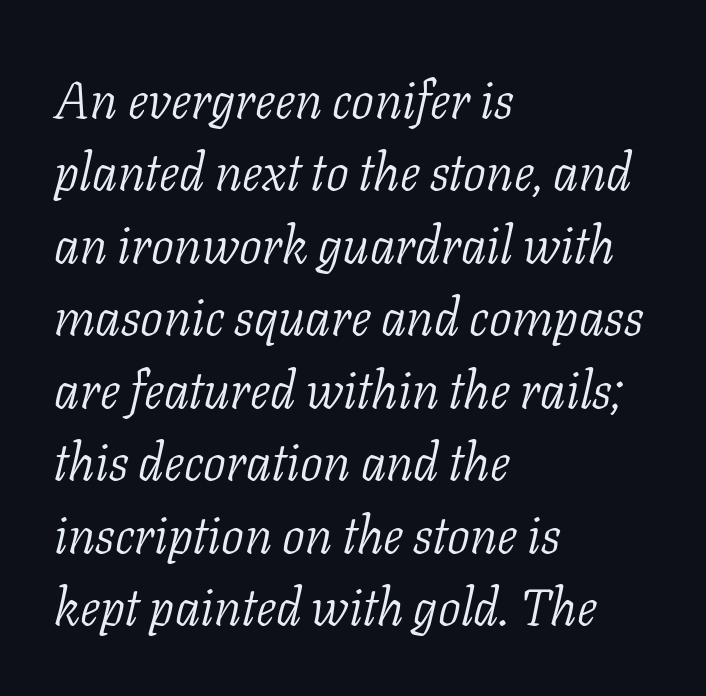
The image shows 51 px light serif type, italic (leaning right); set left-aligned, normal line spacing (1.42x), normal letter spacing, not underlined; low stroke contrast and a medium x-height.
